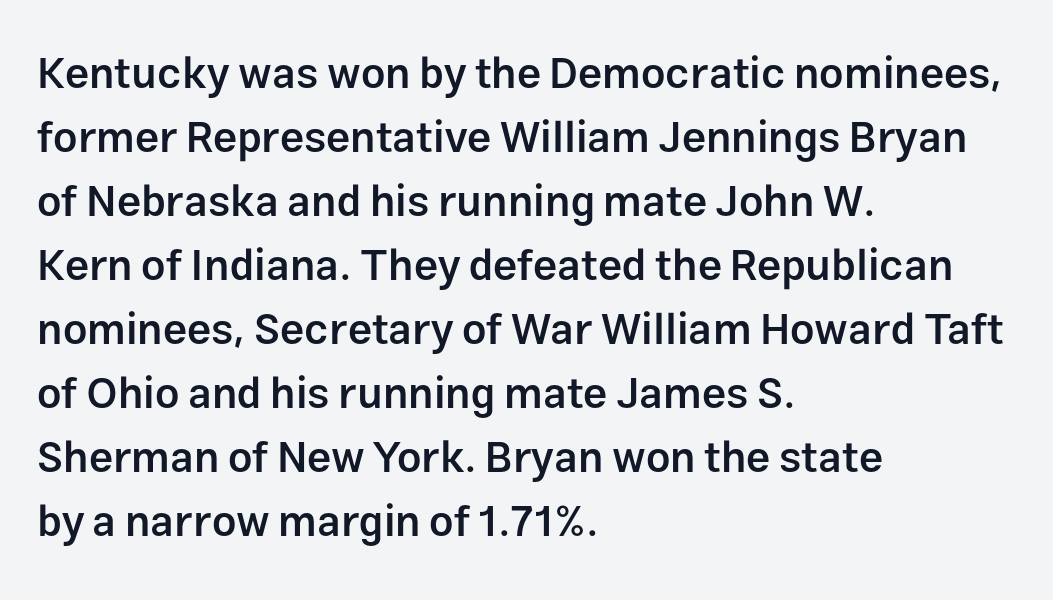
The image shows 43 px semibold sans-serif type, upright; set left-aligned, normal line spacing (1.49x), normal letter spacing, not underlined; low stroke contrast and a medium x-height.
